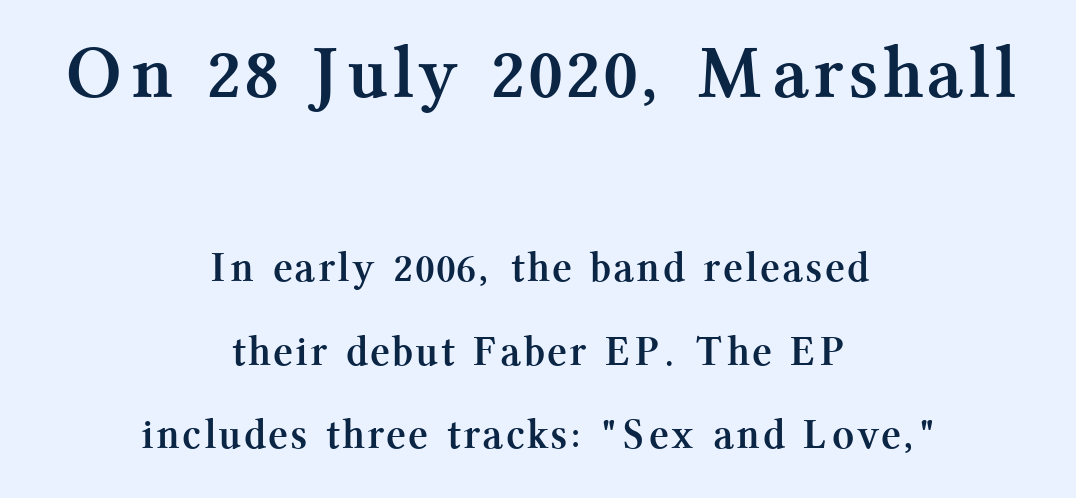
Q: Is the text bold? A: Yes.
Q: Is the text italic (slanted)? A: No, it is upright.
Q: Is the typeface a serif or a sans-serif typeface? A: Serif.
Q: Is the text underlined? A: No.
Q: How is the paragraph aligned? A: Centered.
Q: Is the spacing between lines tight, normal or loose? A: Loose.
Q: Which block of text is set in a larger size, the first (top) or the second (bottom)? A: The first (top) one.
Q: Width (condensed, normal, or wide)? A: Normal.
Q: Stroke contrast? A: Medium.
Q: x-height? A: Medium.
Q: Monospaced? A: No.
